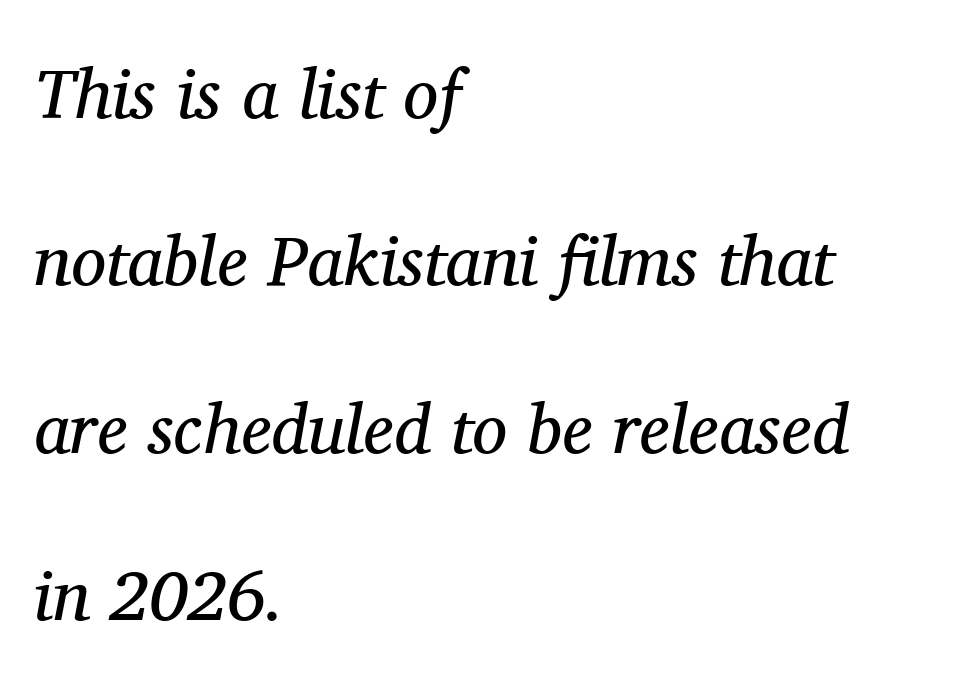
{"serif": "yes", "italic": "yes", "lean": "right", "slant_degrees": 11, "bold": "no", "weight": "regular", "width": "normal", "stroke_contrast": "medium", "x_height": "medium", "monospaced": "no", "underline": "no", "align": "left", "line_spacing": "loose", "line_spacing_ratio": 2.39, "letter_spacing": "normal", "letter_spacing_em": 0.0, "glyph_px": 70}
